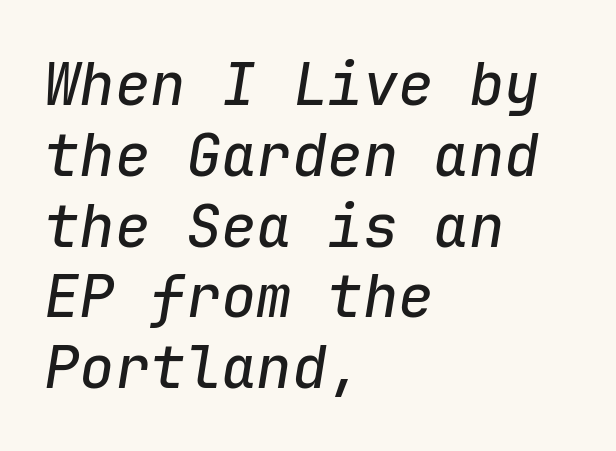
Q: Is the text italic (slanted)? A: Yes, it leans right by about 9 degrees.
Q: Is the text underlined? A: No.
Q: How is the paragraph aligned? A: Left-aligned.
Q: Is the spacing between letters normal or unusually wide? A: Normal.
Q: Width (condensed, normal, or wide)? A: Normal.
Q: Stroke contrast? A: Low.
Q: x-height? A: Medium.
Q: Monospaced? A: Yes.
